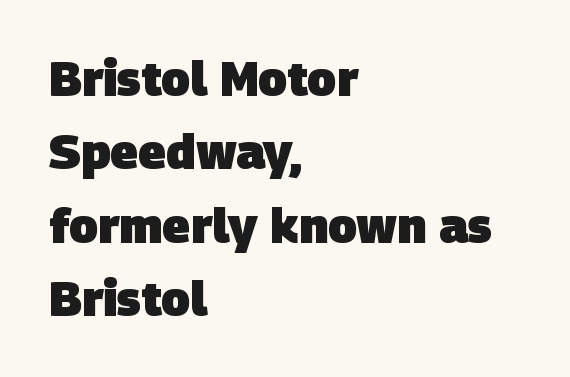
The passage shown stacks its lines at a standard gap. Decoration check: the copy has no underline. The horizontal fit of the characters is conventional and even. The letters advance in unequal steps, a hallmark of proportional type. A full-strength bold gives these letters their thick strokes. This is sans-serif lettering, the kind often seen on screens and signage.
